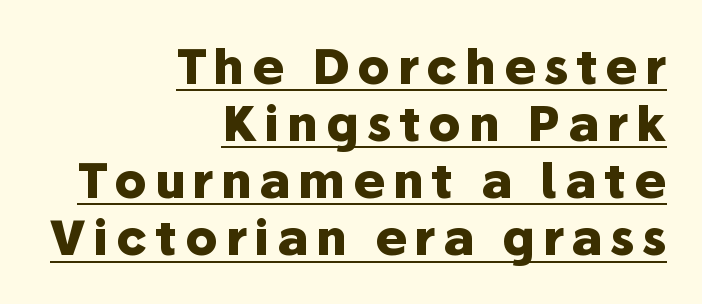
You could not count columns in this text — the font is proportionally spaced. These words are printed bold, with thick strokes throughout. What decoration does the sample have? An underline. Does the type have serifs? No, each stem ends abruptly. Italic? Not at all — the glyphs are vertical. The compositor pushed each line to the right boundary.
